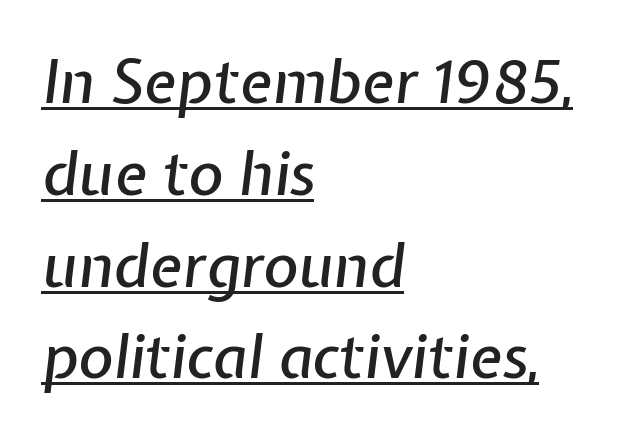
Quick note: interline space is typical. Style check: oblique. Short note: letters normally spaced. This sample has the flowing, uneven cadence of proportional lettering.
